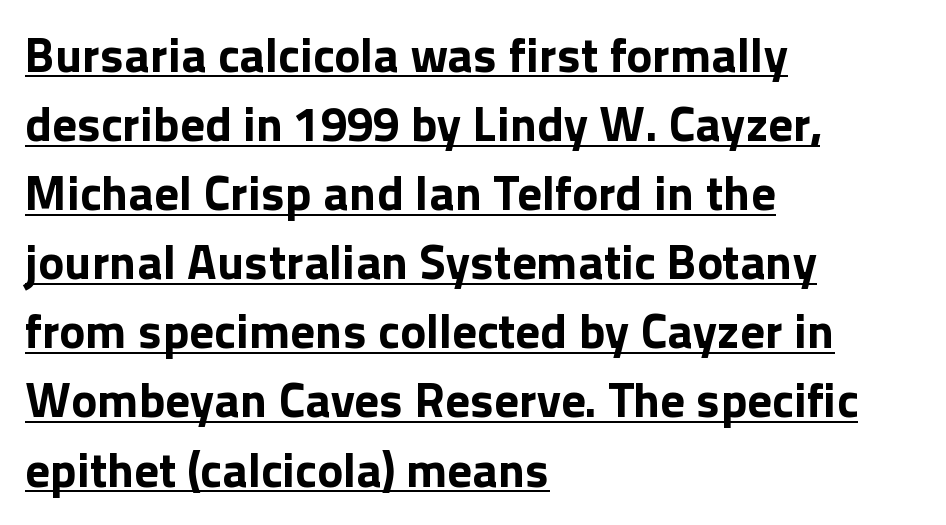
Q: Is the text bold? A: Yes.
Q: Is the text italic (slanted)? A: No, it is upright.
Q: Is the typeface a serif or a sans-serif typeface? A: Sans-serif.
Q: Is the text underlined? A: Yes.
Q: How is the paragraph aligned? A: Left-aligned.
Q: Is the spacing between letters normal or unusually wide? A: Normal.
Q: Is the spacing between lines tight, normal or loose? A: Normal.
Q: Width (condensed, normal, or wide)? A: Normal.
Q: x-height? A: Medium.
Q: Monospaced? A: No.
